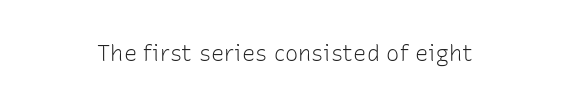
{"italic": "no", "bold": "no", "underline": "no", "letter_spacing": "normal", "letter_spacing_em": 0.0, "glyph_px": 22}
